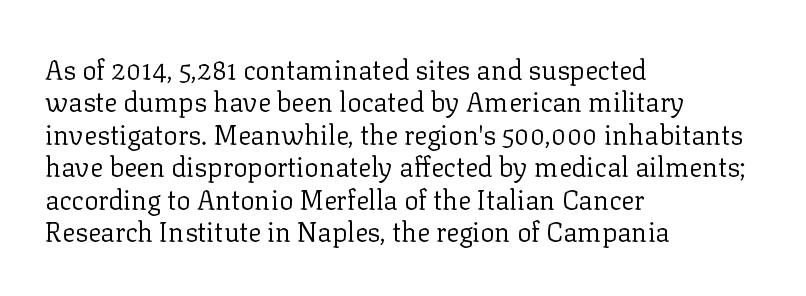
The font is comparable to plain body text, perhaps lighter. Line starts are locked; line ends wander. Nothing unusual about the tracking: characters are spaced as the font intends. The type sits square on the baseline with zero lean. Rule under the text: the space is simply empty.
